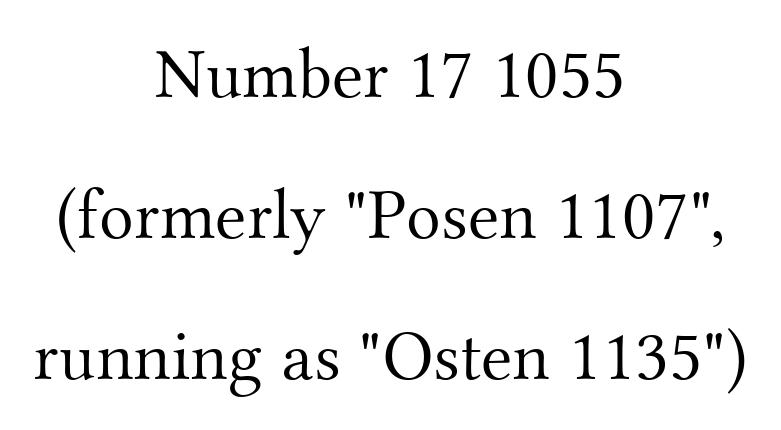
The image shows 72 px light serif type, upright; set centered, loose line spacing (1.96x), normal letter spacing, not underlined; medium stroke contrast and a small x-height.
